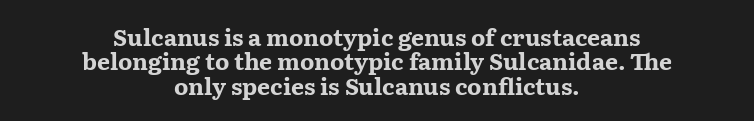
The image shows 23 px bold type, upright; set centered, tight line spacing (1.06x), normal letter spacing, not underlined.
